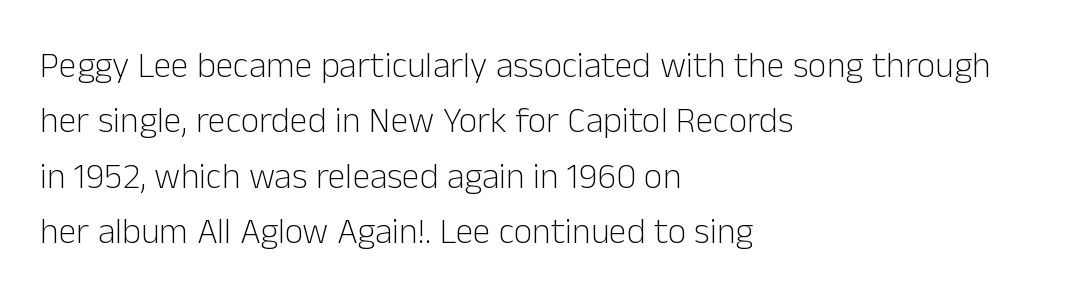
The glyphs are unaccompanied by any horizontal stroke below them. The letters stand straight up with perfectly vertical stems. Short note: letters normally spaced. Alignment: flush left. You could not count columns in this text — the font is proportionally spaced. Typographically, this falls in the sans-serif category.
